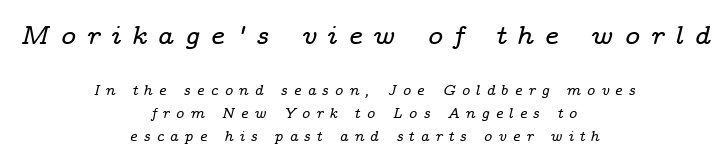
The image shows 26 px text type, italic (leaning right); set centered, normal line spacing (1.63x), unusually wide letter spacing (+0.41 em), not underlined; the first (top) block is 1.86x larger.
